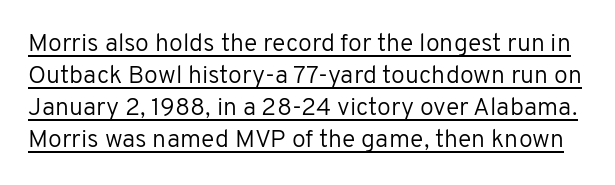
The image shows 25 px text type, upright; set normal line spacing (1.28x), normal letter spacing, underlined.
